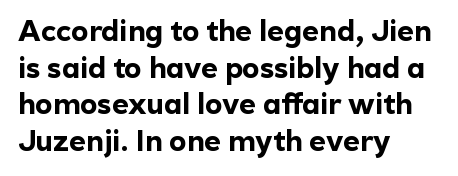
Q: Is the text bold? A: Yes.
Q: Is the text italic (slanted)? A: No, it is upright.
Q: Is the typeface a serif or a sans-serif typeface? A: Sans-serif.
Q: Is the text underlined? A: No.
Q: How is the paragraph aligned? A: Left-aligned.
Q: Is the spacing between letters normal or unusually wide? A: Normal.
Q: Is the spacing between lines tight, normal or loose? A: Normal.
Q: Width (condensed, normal, or wide)? A: Normal.
Q: x-height? A: Medium.
Q: Monospaced? A: No.
